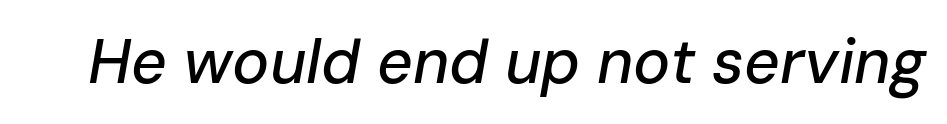
Q: Is the text italic (slanted)? A: Yes, it leans right by about 10 degrees.
Q: Is the text underlined? A: No.
Q: Is the spacing between letters normal or unusually wide? A: Normal.
Q: Width (condensed, normal, or wide)? A: Normal.
Q: Stroke contrast? A: Low.
Q: x-height? A: Medium.
Q: Monospaced? A: No.
